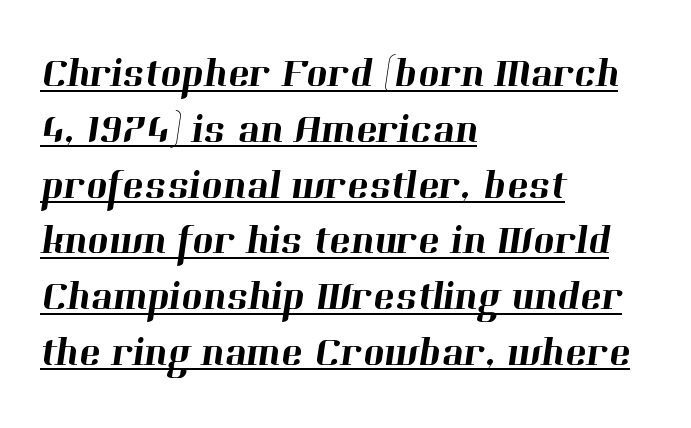
The image shows 41 px serif type; set left-aligned, normal line spacing (1.36x), normal letter spacing, underlined; high stroke contrast and a medium x-height.
